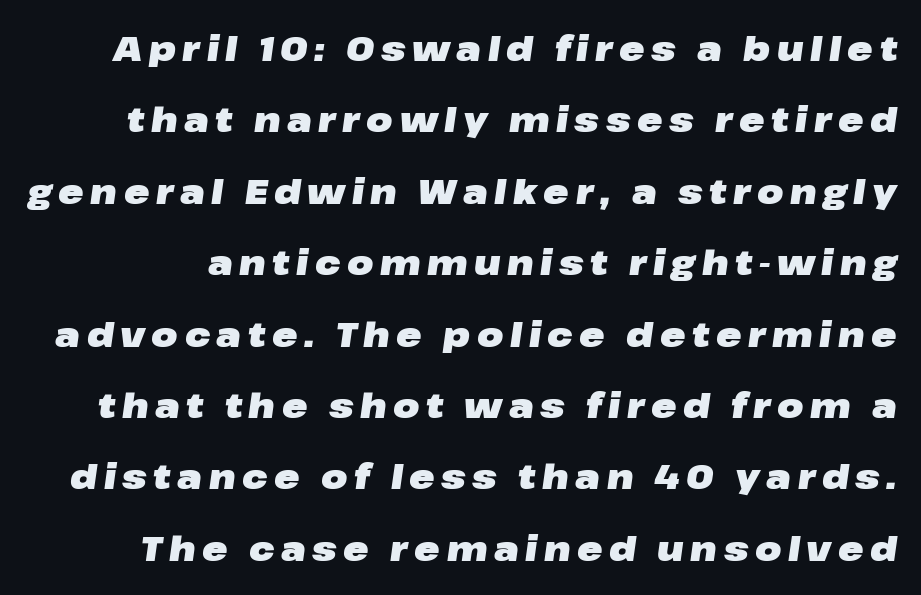
Reading down the column, the eye jumps a long way to each next line. Type without underlining. These lines are rendered in a variable-pitch font. The passage shown leans; its letterforms are oblique. Look at the stroke-to-counter ratio: heavy, a bold.
